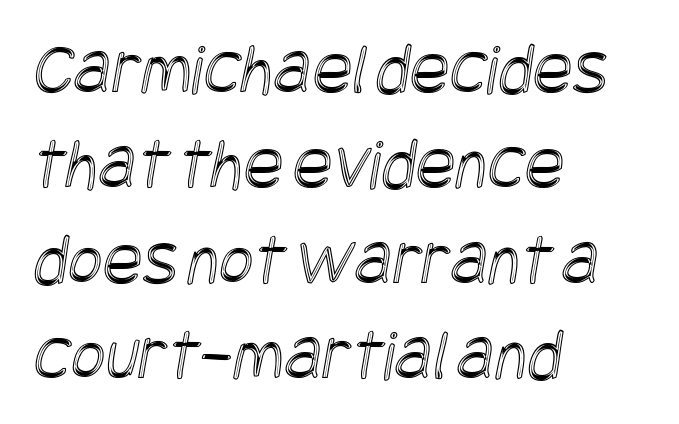
{"width": "condensed", "x_height": "large", "underline": "no", "align": "left", "line_spacing": "normal", "line_spacing_ratio": 1.29, "letter_spacing": "normal", "letter_spacing_em": 0.0, "glyph_px": 74}
